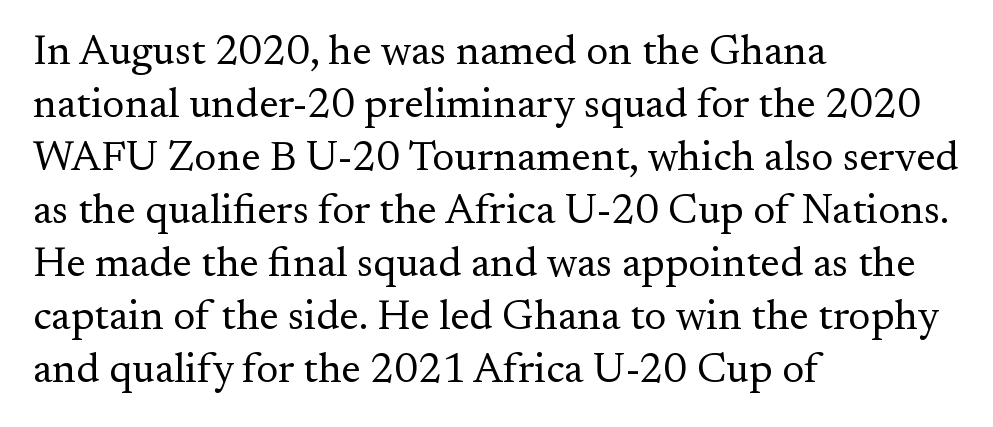
The image shows 42 px regular-weight serif type, upright; set left-aligned, normal line spacing (1.26x), normal letter spacing, not underlined; medium stroke contrast and a small x-height.
